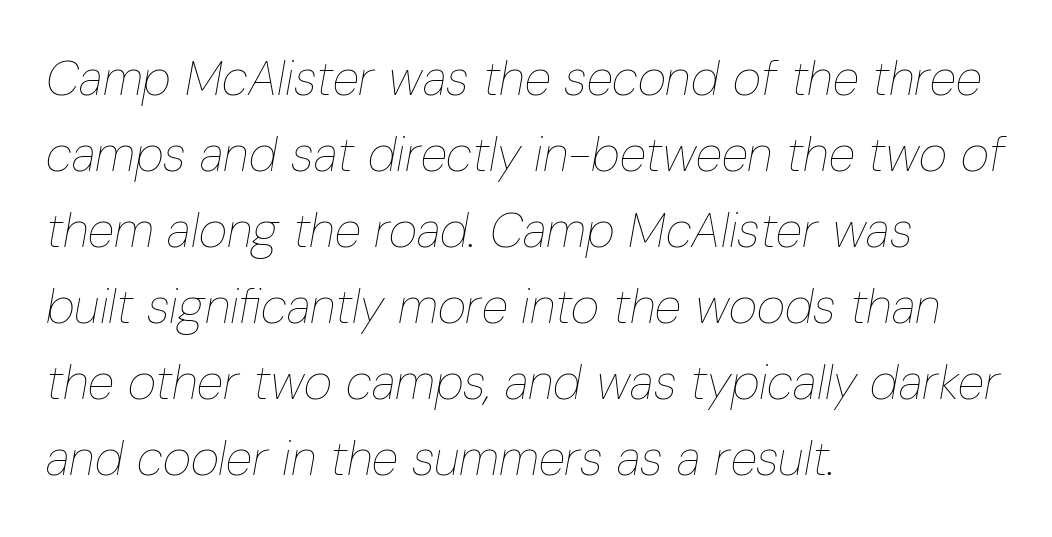
{"italic": "yes", "lean": "right", "slant_degrees": 10, "bold": "no", "weight": "thin", "width": "condensed", "stroke_contrast": "low", "x_height": "medium", "monospaced": "no", "underline": "no", "align": "left", "line_spacing": "normal", "line_spacing_ratio": 1.55, "letter_spacing": "normal", "letter_spacing_em": 0.0, "glyph_px": 49}
